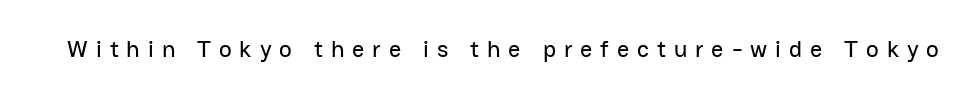
The image shows 24 px text type, upright; set unusually wide letter spacing (+0.33 em), not underlined.
